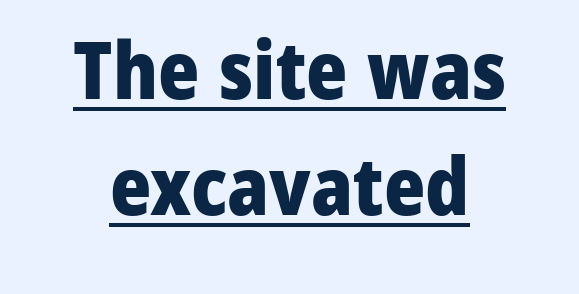
{"serif": "no", "italic": "no", "bold": "yes", "weight": "heavy", "width": "normal", "stroke_contrast": "low", "x_height": "medium", "monospaced": "no", "underline": "yes", "line_spacing": "normal", "line_spacing_ratio": 1.47, "letter_spacing": "normal", "letter_spacing_em": 0.0, "glyph_px": 79}
